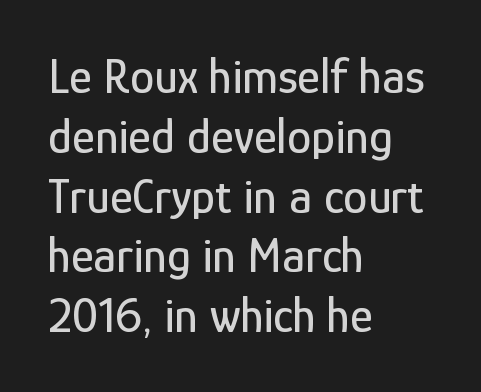
The image shows 49 px condensed sans-serif type, upright; set left-aligned, line spacing 1.22x, normal letter spacing, not underlined; low stroke contrast and a medium x-height.
